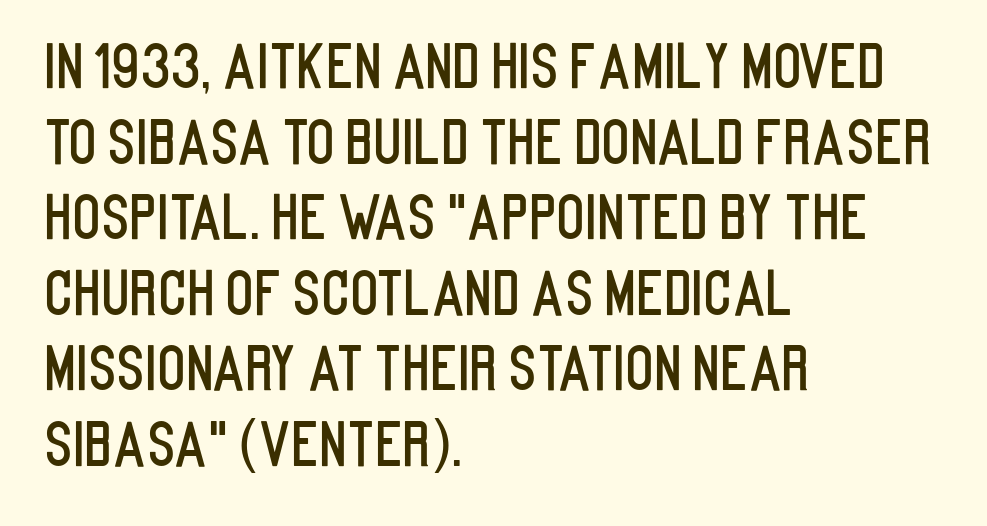
{"serif": "no", "italic": "no", "width": "condensed", "stroke_contrast": "low", "x_height": "large", "monospaced": "no", "underline": "no", "align": "left", "line_spacing": "normal", "line_spacing_ratio": 1.28, "letter_spacing": "normal", "letter_spacing_em": 0.0, "glyph_px": 59}
